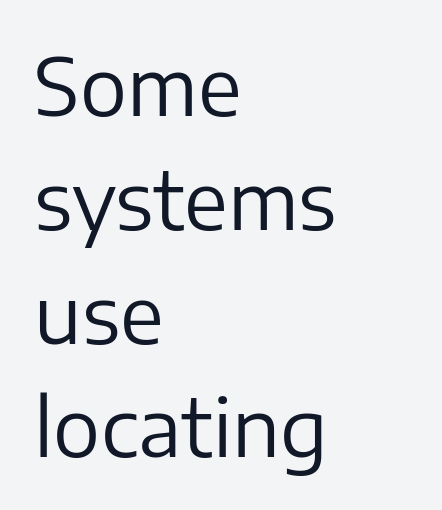
{"serif": "no", "italic": "no", "bold": "no", "weight": "regular", "width": "normal", "stroke_contrast": "low", "x_height": "medium", "monospaced": "no", "underline": "no", "align": "left", "line_spacing": "normal", "line_spacing_ratio": 1.44, "letter_spacing": "normal", "letter_spacing_em": 0.0, "glyph_px": 79}
